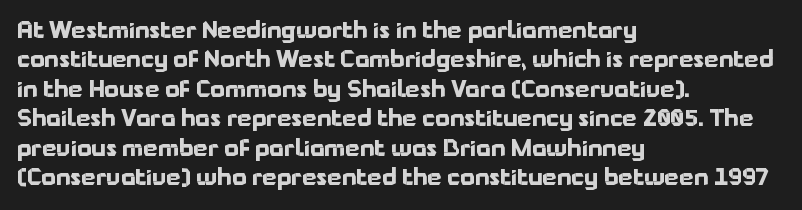
Q: Is the text bold? A: Yes.
Q: Is the text italic (slanted)? A: No, it is upright.
Q: Is the text underlined? A: No.
Q: How is the paragraph aligned? A: Left-aligned.
Q: Is the spacing between letters normal or unusually wide? A: Normal.
Q: Is the spacing between lines tight, normal or loose? A: Normal.
